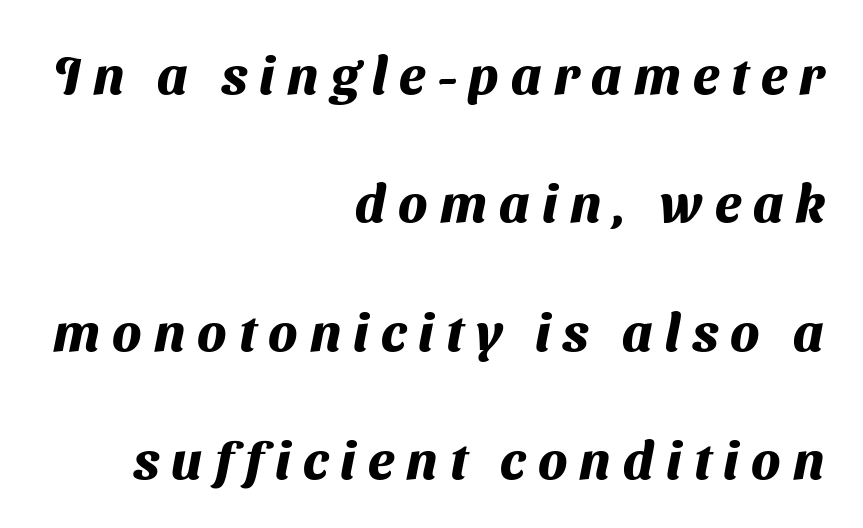
The image shows 53 px heavy sans-serif type; set right-aligned, loose line spacing (2.42x), unusually wide letter spacing (+0.23 em), not underlined; medium stroke contrast and a medium x-height.
